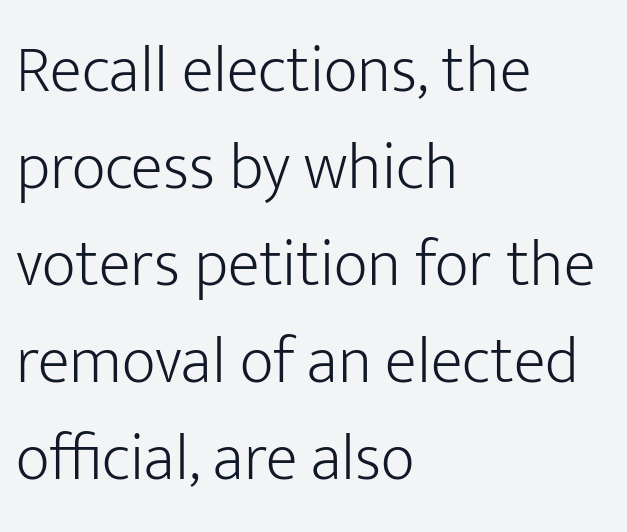
Q: Is the text bold? A: No.
Q: Is the text italic (slanted)? A: No, it is upright.
Q: Is the typeface a serif or a sans-serif typeface? A: Sans-serif.
Q: Is the text underlined? A: No.
Q: How is the paragraph aligned? A: Left-aligned.
Q: Is the spacing between letters normal or unusually wide? A: Normal.
Q: Is the spacing between lines tight, normal or loose? A: Normal.
Q: Width (condensed, normal, or wide)? A: Normal.
Q: Stroke contrast? A: Low.
Q: x-height? A: Medium.
Q: Monospaced? A: No.
